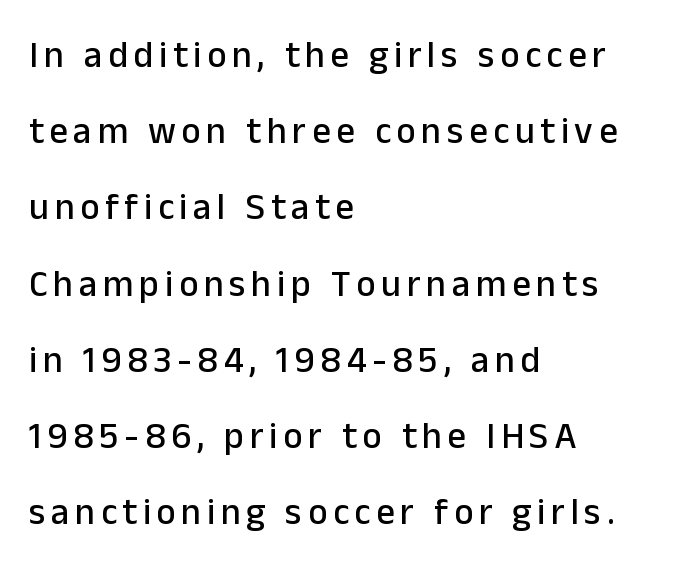
The axis of the letterforms is exactly vertical. Think of a printed novel: that variable character pitch is what you see here. Plain, unruled lines of type. A student would call this left alignment; a typographer would say flush left, rag right. This sample uses a sans-serif face.
